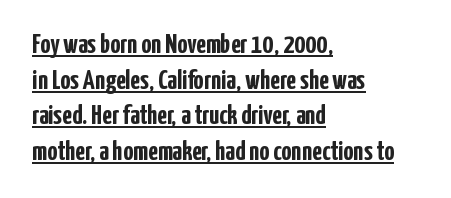
{"serif": "no", "italic": "no", "bold": "yes", "weight": "semibold", "width": "condensed", "stroke_contrast": "low", "x_height": "medium", "monospaced": "no", "underline": "yes", "align": "left", "line_spacing": "normal", "line_spacing_ratio": 1.27, "letter_spacing": "normal", "letter_spacing_em": 0.0, "glyph_px": 28}
